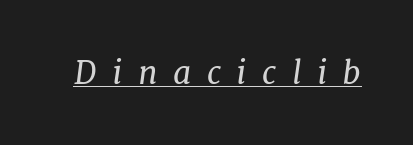
The image shows 32 px regular-weight serif type, italic (leaning right); set unusually wide letter spacing (+0.49 em), underlined; low stroke contrast and a medium x-height.
